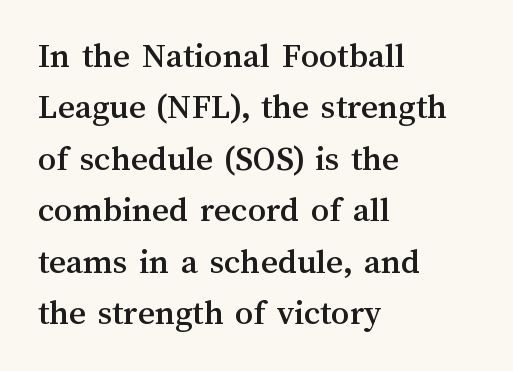
The image shows 36 px text type, upright; set left-aligned, normal line spacing (1.43x), normal letter spacing, not underlined; medium stroke contrast and a medium x-height.
